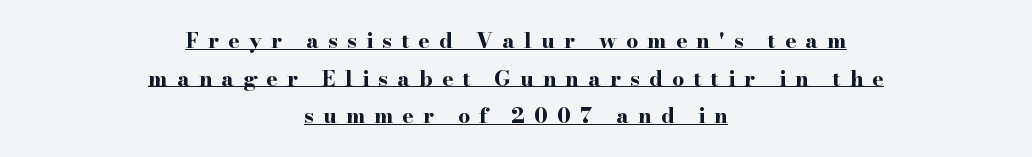
{"italic": "no", "bold": "yes", "underline": "yes", "align": "center", "line_spacing_ratio": 1.79, "letter_spacing": "wide", "letter_spacing_em": 0.44, "glyph_px": 21}
